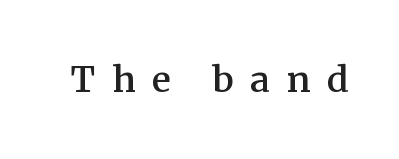
Here the designer chose a conventional face with non-uniform glyph widths. The type family on display is of the serif kind. The words here are not underlined. Is the letter spacing exaggerated? Yes — the characters are pushed far apart. Characters remain perfectly vertical along every line.
